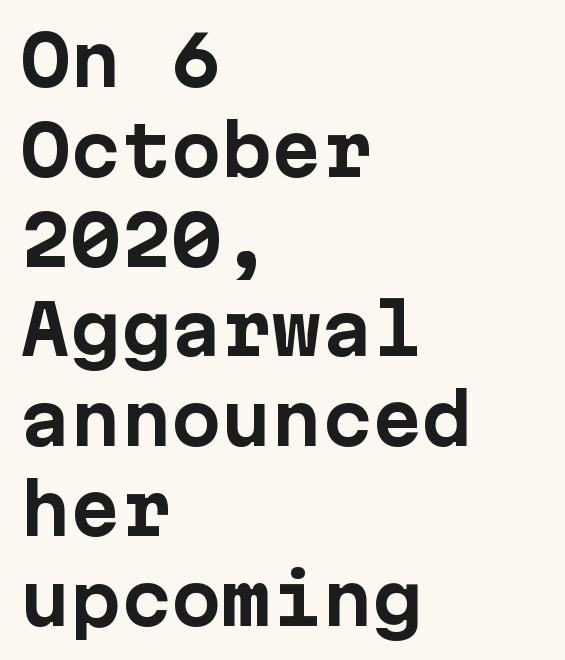
Q: Is the text bold? A: Yes.
Q: Is the text italic (slanted)? A: No, it is upright.
Q: Is the typeface a serif or a sans-serif typeface? A: Sans-serif.
Q: Is the text underlined? A: No.
Q: How is the paragraph aligned? A: Left-aligned.
Q: Is the spacing between letters normal or unusually wide? A: Normal.
Q: Is the spacing between lines tight, normal or loose? A: Normal.
Q: Width (condensed, normal, or wide)? A: Normal.
Q: Stroke contrast? A: Low.
Q: x-height? A: Medium.
